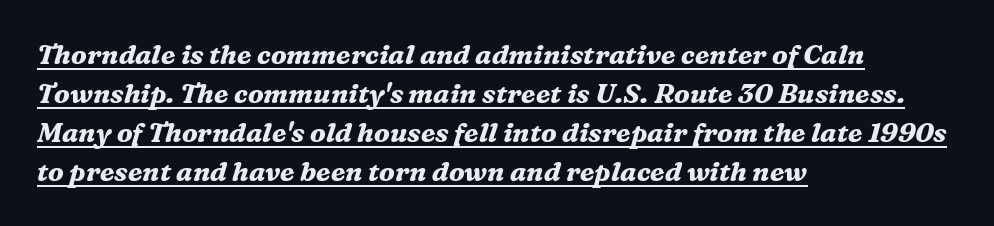
{"italic": "yes", "lean": "right", "slant_degrees": 16, "bold": "yes", "underline": "yes", "align": "left", "line_spacing": "normal", "line_spacing_ratio": 1.45, "letter_spacing": "normal", "letter_spacing_em": 0.0, "glyph_px": 27}
